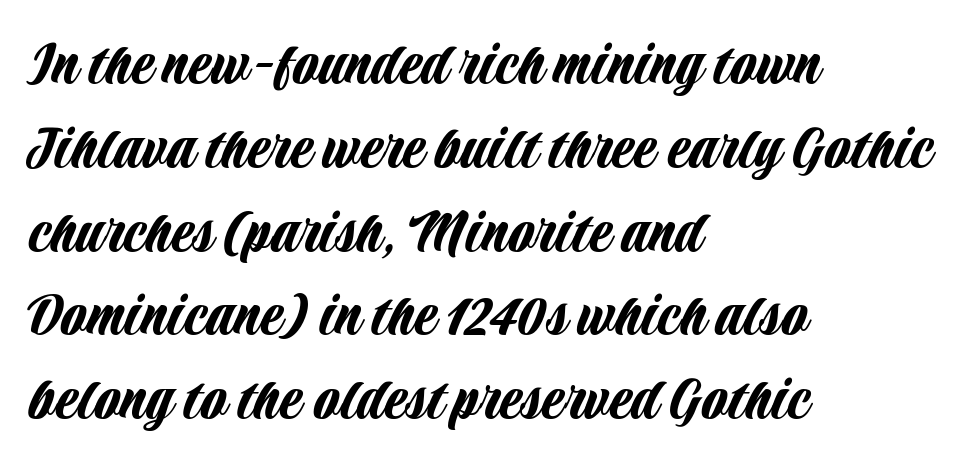
{"serif": "no", "width": "condensed", "stroke_contrast": "low", "x_height": "large", "monospaced": "no", "underline": "no", "align": "left", "line_spacing": "normal", "line_spacing_ratio": 1.27, "letter_spacing": "normal", "letter_spacing_em": 0.0, "glyph_px": 66}
